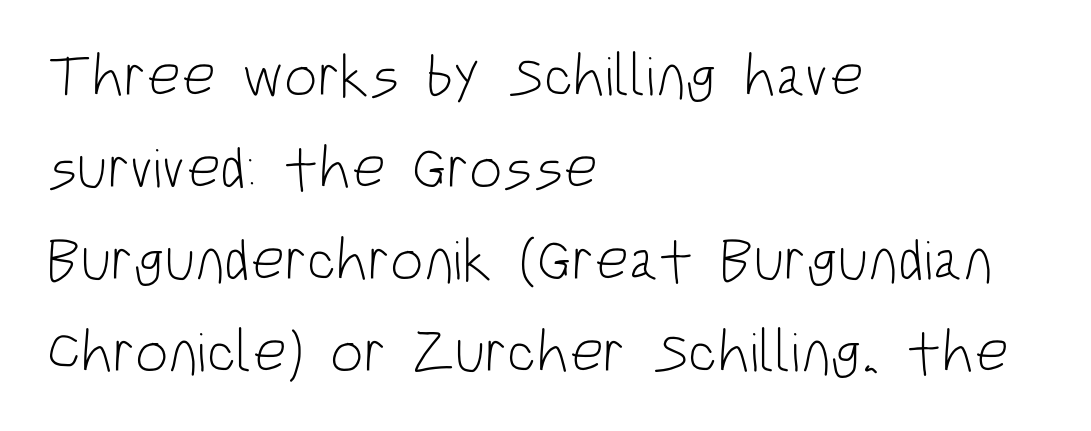
Heft: none added — not bold. This is sans-serif lettering, the kind often seen on screens and signage. The lettering stays uniformly vertical, giving the passage a roman look. These lines are rendered in a variable-pitch font. The paragraph has a hard left edge and a soft right edge. Vertical spacing — default.
